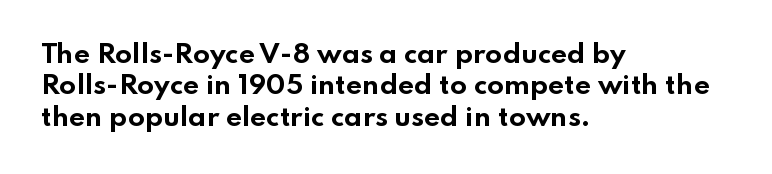
{"italic": "no", "bold": "yes", "underline": "no", "align": "left", "line_spacing": "normal", "line_spacing_ratio": 1.26, "letter_spacing": "normal", "letter_spacing_em": 0.0, "glyph_px": 25}
